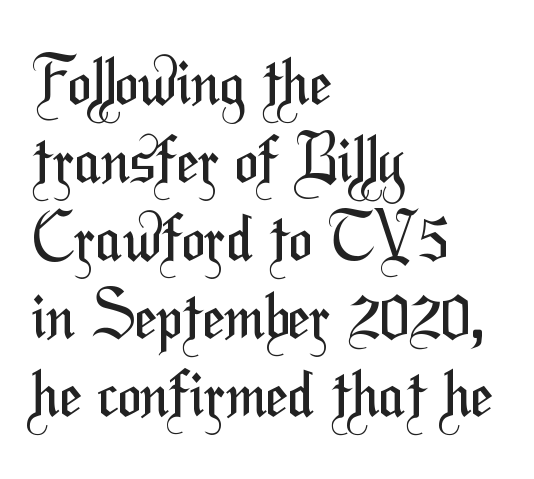
Q: Is the text bold? A: No.
Q: Is the typeface a serif or a sans-serif typeface? A: Sans-serif.
Q: Is the text underlined? A: No.
Q: How is the paragraph aligned? A: Left-aligned.
Q: Is the spacing between letters normal or unusually wide? A: Normal.
Q: Width (condensed, normal, or wide)? A: Condensed.
Q: Stroke contrast? A: Medium.
Q: x-height? A: Medium.
Q: Monospaced? A: No.
